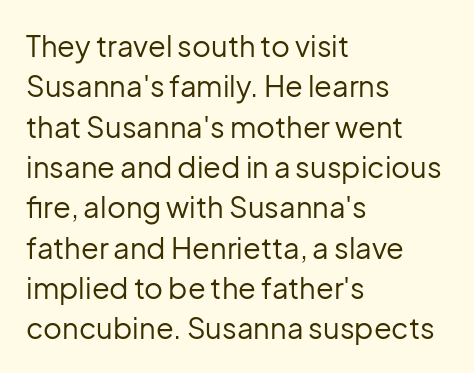
{"serif": "no", "italic": "no", "bold": "no", "weight": "regular", "width": "normal", "stroke_contrast": "low", "x_height": "medium", "monospaced": "no", "underline": "no", "align": "left", "line_spacing": "normal", "line_spacing_ratio": 1.39, "letter_spacing": "normal", "letter_spacing_em": 0.0, "glyph_px": 29}
